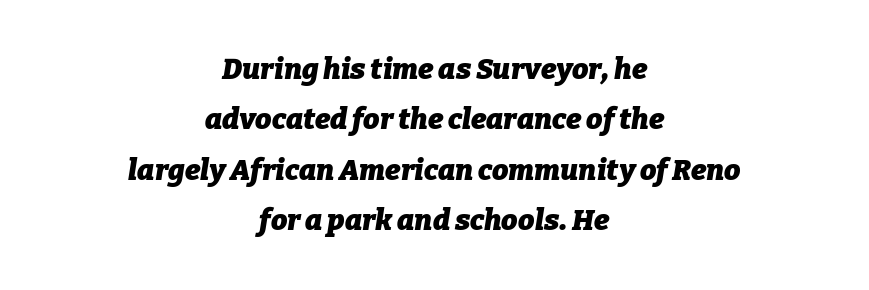
{"italic": "yes", "lean": "right", "slant_degrees": 9, "bold": "yes", "weight": "heavy", "width": "normal", "stroke_contrast": "low", "x_height": "medium", "monospaced": "no", "underline": "no", "align": "center", "line_spacing_ratio": 1.74, "letter_spacing": "normal", "letter_spacing_em": 0.0, "glyph_px": 29}
